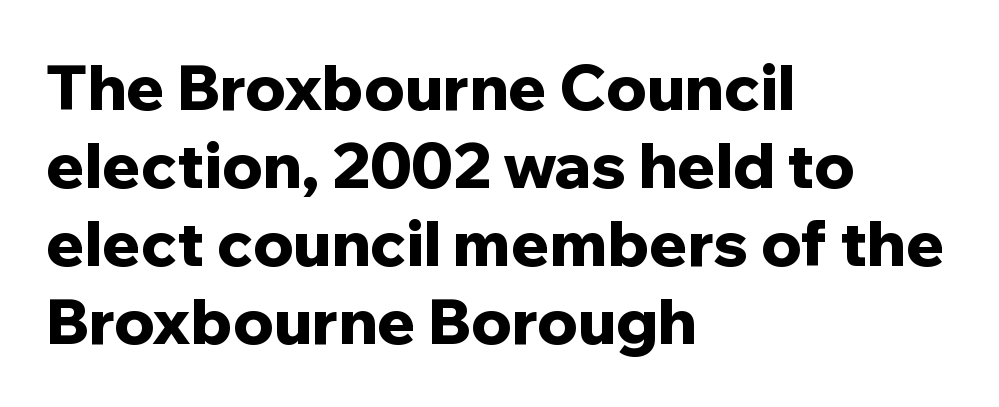
{"serif": "no", "italic": "no", "bold": "yes", "weight": "bold", "width": "normal", "stroke_contrast": "low", "x_height": "medium", "monospaced": "no", "underline": "no", "align": "left", "line_spacing_ratio": 1.24, "letter_spacing": "normal", "letter_spacing_em": 0.0, "glyph_px": 63}
